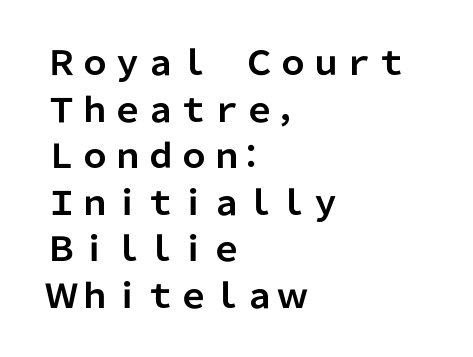
The rendering keeps characters at their native spacing. The passage is arranged the way most books set body copy — flush left. Varying glyph widths throughout — classic text-font behaviour. Typographic density is high because the face is bold.
